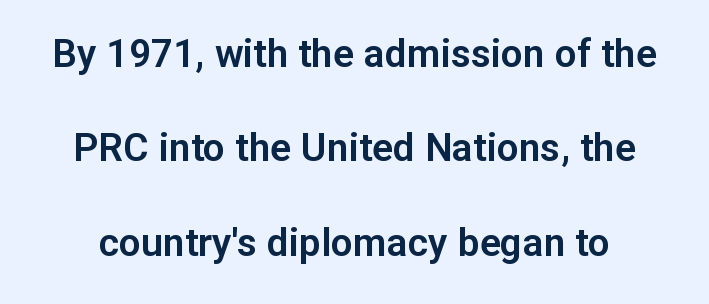
The image shows 39 px sans-serif type, upright; set loose line spacing (2.42x), normal letter spacing, not underlined; low stroke contrast and a medium x-height.
